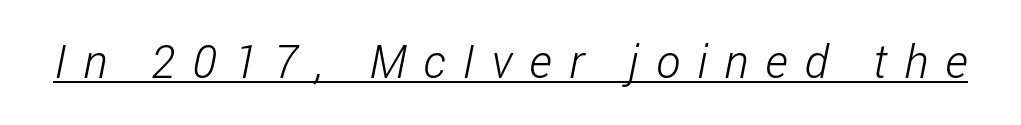
The image shows 46 px light, condensed sans-serif type; set unusually wide letter spacing (+0.37 em), underlined; low stroke contrast and a medium x-height.
